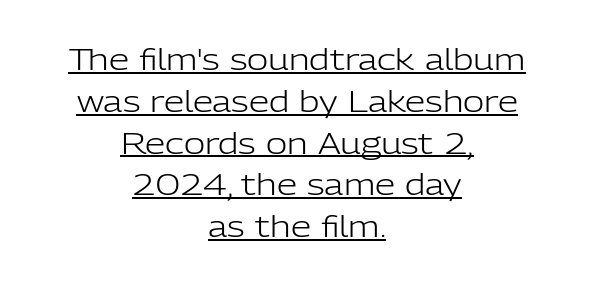
{"serif": "no", "italic": "no", "bold": "no", "weight": "light", "width": "normal", "stroke_contrast": "low", "x_height": "medium", "monospaced": "no", "underline": "yes", "align": "center", "line_spacing": "normal", "line_spacing_ratio": 1.44, "letter_spacing": "normal", "letter_spacing_em": 0.0, "glyph_px": 29}
